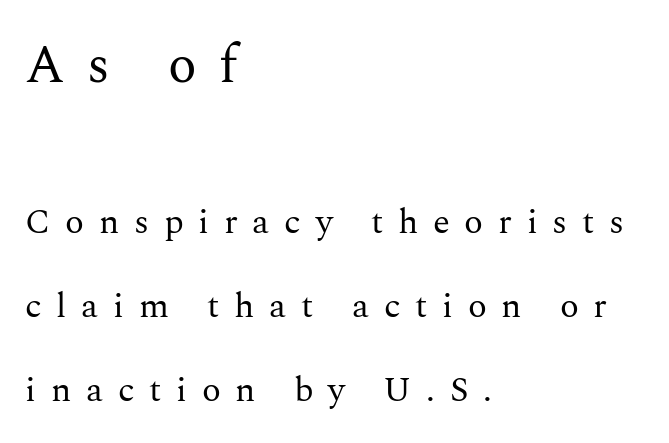
{"serif": "yes", "italic": "no", "bold": "no", "weight": "regular", "width": "normal", "stroke_contrast": "medium", "x_height": "medium", "monospaced": "no", "underline": "no", "align": "left", "line_spacing": "loose", "line_spacing_ratio": 2.4, "letter_spacing": "wide", "letter_spacing_em": 0.42, "larger_block": "first", "size_ratio": 1.51, "glyph_px": 53}
